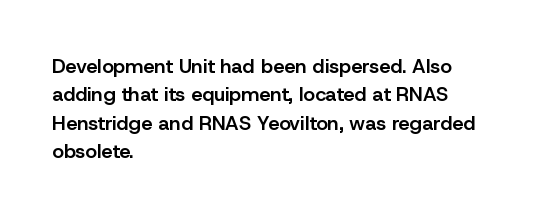
Q: Is the text bold? A: Semi-bold.
Q: Is the text italic (slanted)? A: No, it is upright.
Q: Is the text underlined? A: No.
Q: How is the paragraph aligned? A: Left-aligned.
Q: Is the spacing between letters normal or unusually wide? A: Normal.
Q: Is the spacing between lines tight, normal or loose? A: Normal.
